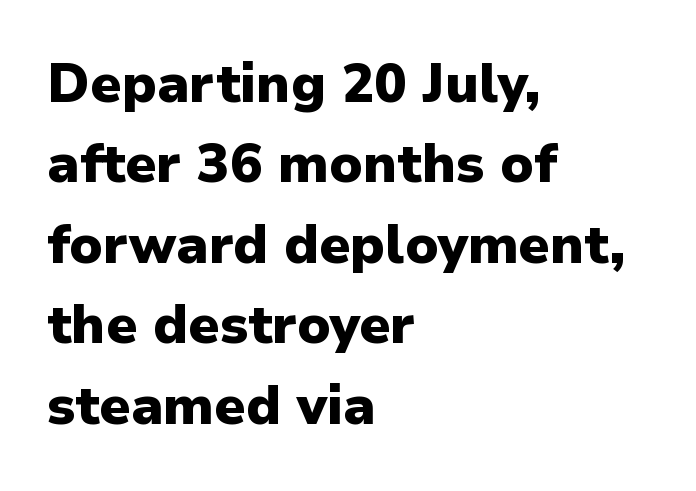
{"serif": "no", "italic": "no", "bold": "yes", "weight": "heavy", "width": "normal", "stroke_contrast": "low", "x_height": "medium", "monospaced": "no", "underline": "no", "align": "left", "line_spacing": "normal", "line_spacing_ratio": 1.49, "letter_spacing": "normal", "letter_spacing_em": 0.0, "glyph_px": 54}
